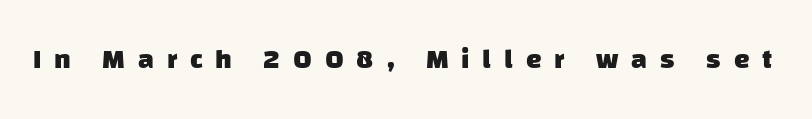
The image shows 28 px heavy sans-serif type; set unusually wide letter spacing (+0.46 em), not underlined; low stroke contrast and a large x-height.
